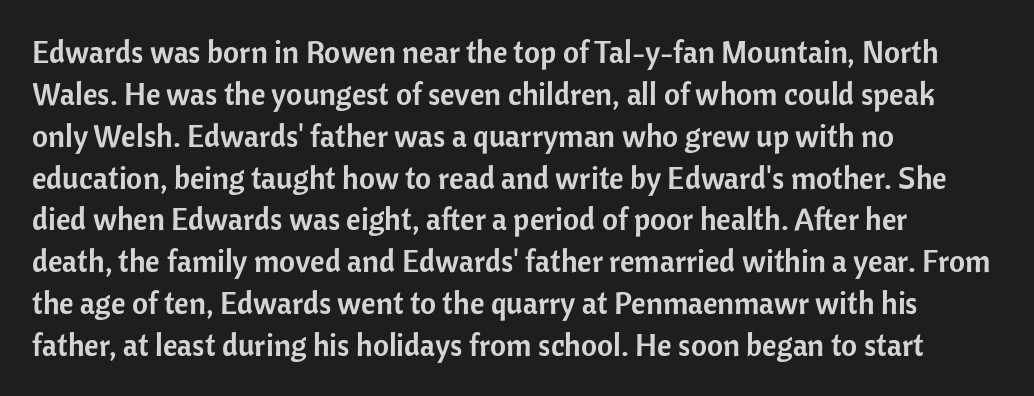
Each line starts at the same left margin while the right side varies. A typesetter would call this proportional, since set widths differ per character. Notice how descenders clear the ascenders below comfortably — that's standard leading. Descenders are the only things crossing below the line.
